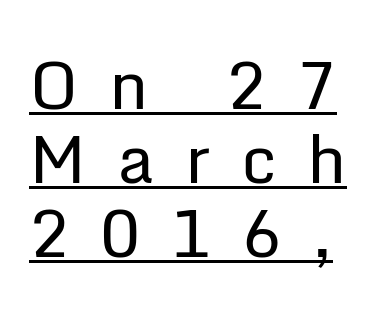
The designer dialed line spacing down below the default. This sample uses an upright cut, with every glyph sitting square on the baseline. These glyphs show unthickened strokes, regular width or finer. Letterform terminals end flat and unadorned throughout the passage. Short note: letters widely spaced.
